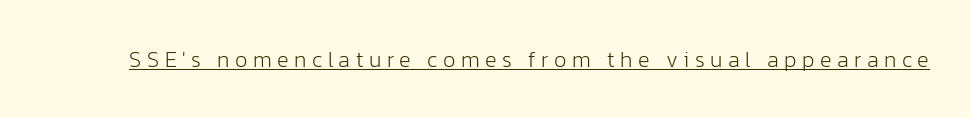
The image shows 22 px text type, upright; set unusually wide letter spacing (+0.25 em), underlined.
